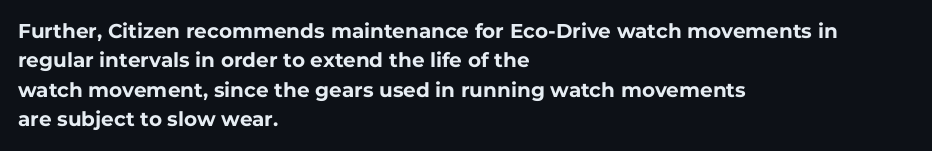
The image shows 20 px bold type, upright; set left-aligned, normal line spacing (1.47x), normal letter spacing, not underlined.
